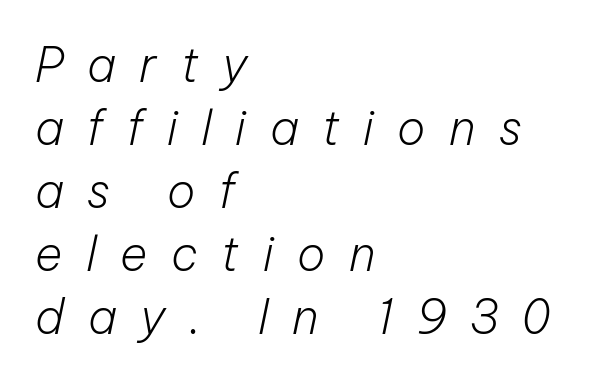
The image shows 47 px light type, italic (leaning right); set left-aligned, normal line spacing (1.34x), unusually wide letter spacing (+0.5 em), not underlined; low stroke contrast and a medium x-height.
